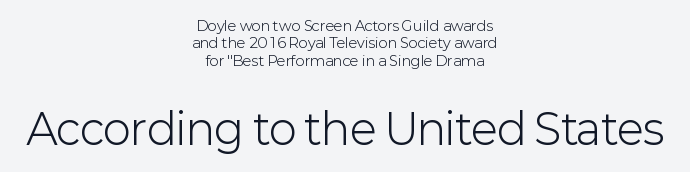
Q: Is the text bold? A: No.
Q: Is the text italic (slanted)? A: No, it is upright.
Q: Is the typeface a serif or a sans-serif typeface? A: Sans-serif.
Q: Is the text underlined? A: No.
Q: How is the paragraph aligned? A: Centered.
Q: Is the spacing between letters normal or unusually wide? A: Normal.
Q: Is the spacing between lines tight, normal or loose? A: Normal.
Q: Which block of text is set in a larger size, the first (top) or the second (bottom)? A: The second (bottom) one.
Q: Width (condensed, normal, or wide)? A: Normal.
Q: Stroke contrast? A: Low.
Q: x-height? A: Medium.
Q: Monospaced? A: No.
